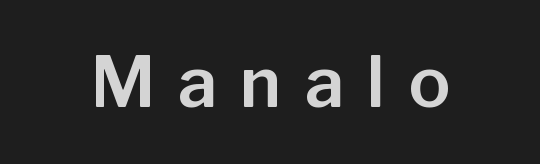
The image shows 70 px sans-serif type, upright; set unusually wide letter spacing (+0.33 em), not underlined; low stroke contrast and a medium x-height.
